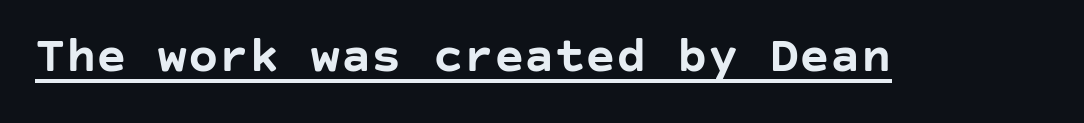
The image shows 51 px semibold sans-serif type, upright; set normal letter spacing, underlined; low stroke contrast and a large x-height.
